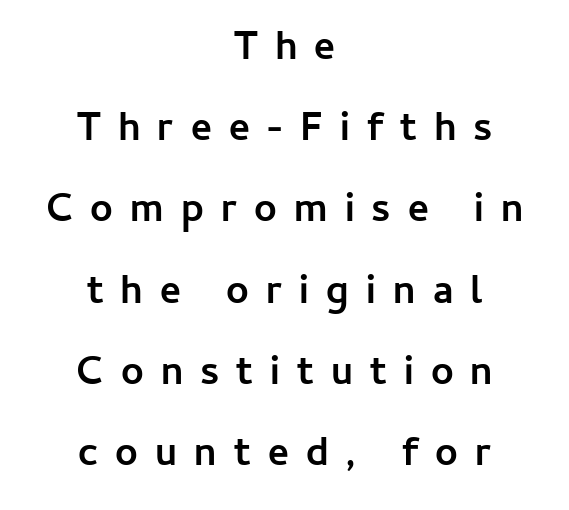
A typesetter would label this face a sans. Glance below the letters and you will spot only blank space. Unlike italic type, these characters show no tilt at all. The type is letterspaced generously, with wide tracking.
